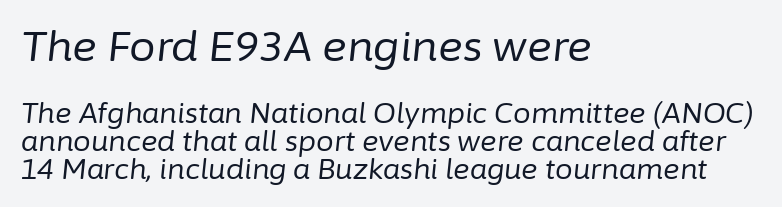
You could not count columns in this text — the font is proportionally spaced. Beneath every word, the page is bare. This sample uses plain, unmodified letter spacing. Typesetter's note — upper block bumped up in size, lower block left smaller. This sample trades vertical openness for compactness between lines.
